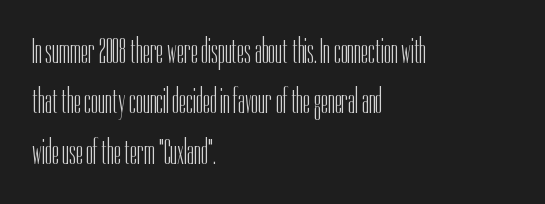
Q: Is the text bold? A: No.
Q: Is the text italic (slanted)? A: No, it is upright.
Q: Is the typeface a serif or a sans-serif typeface? A: Sans-serif.
Q: Is the text underlined? A: No.
Q: How is the paragraph aligned? A: Left-aligned.
Q: Is the spacing between letters normal or unusually wide? A: Normal.
Q: Is the spacing between lines tight, normal or loose? A: Normal.
Q: Width (condensed, normal, or wide)? A: Condensed.
Q: Stroke contrast? A: Low.
Q: x-height? A: Medium.
Q: Monospaced? A: No.
